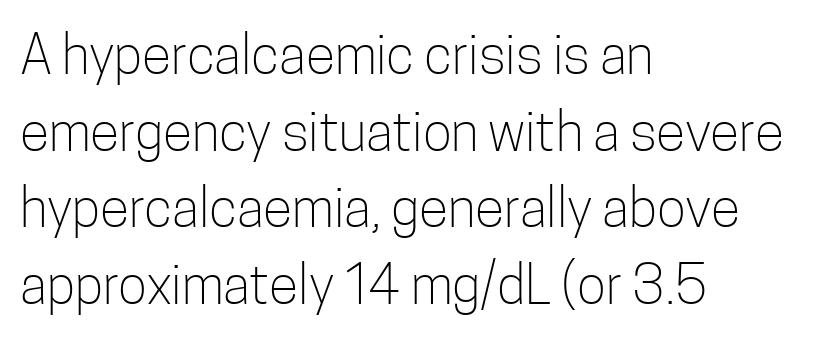
I'd call this a sans setting — the letters go barefoot. The letters advance in unequal steps, a hallmark of proportional type. The font sits on the lighter half of the weight spectrum, regular included. The passage is arranged the way most books set body copy — flush left.
